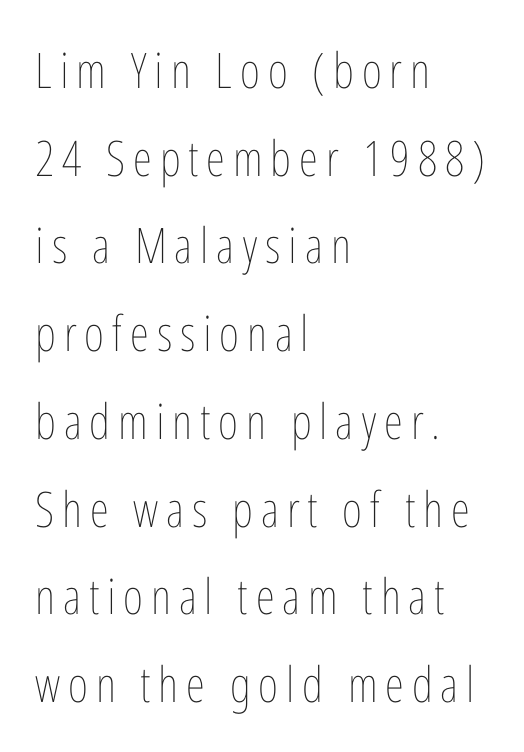
Q: Is the text bold? A: No.
Q: Is the text italic (slanted)? A: No, it is upright.
Q: Is the text underlined? A: No.
Q: How is the paragraph aligned? A: Left-aligned.
Q: Width (condensed, normal, or wide)? A: Condensed.
Q: Stroke contrast? A: Low.
Q: x-height? A: Medium.
Q: Monospaced? A: No.
